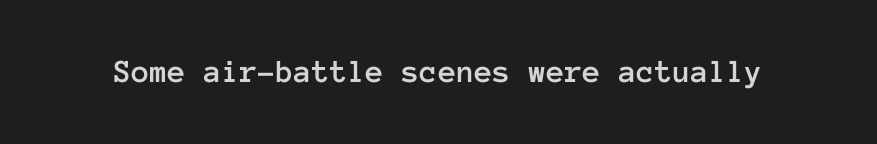
The image shows 33 px text type, upright, monospaced; set normal letter spacing, not underlined; low stroke contrast and a medium x-height.
